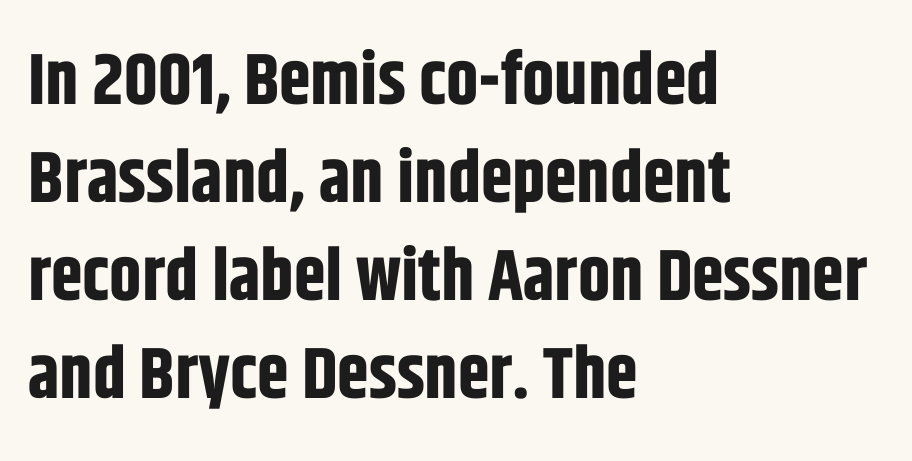
The image shows 72 px bold, condensed sans-serif type, upright; set left-aligned, normal line spacing (1.36x), normal letter spacing, not underlined; low stroke contrast and a large x-height.
